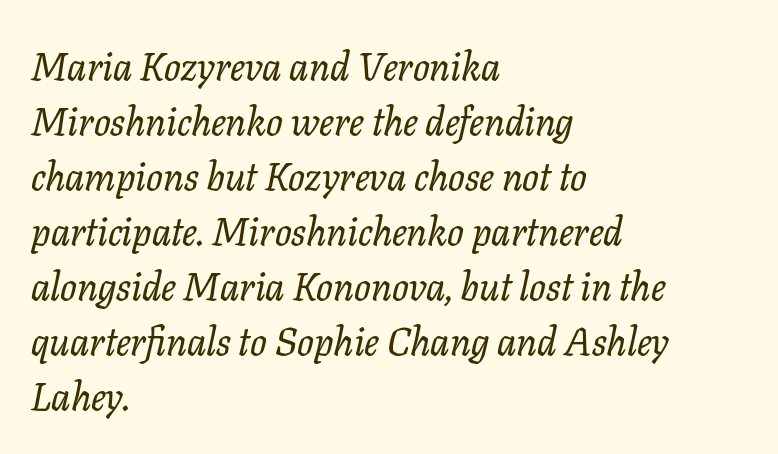
What stands out about the letter spacing? Nothing — it is the standard amount. The ragged edge is on the right, which tells us the setting is flush left. A normal amount of white space separates one row of letters from the next. Check the space under the baseline: it is left empty. The rendering uses natural spacing where letterforms have individual widths. These lines are composed in type with serifs.
